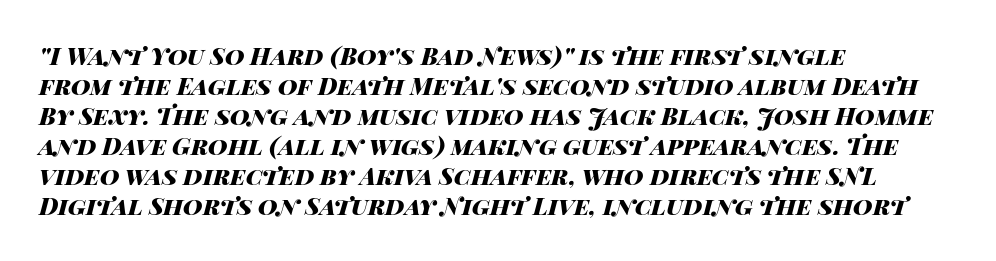
The image shows 24 px bold type, italic (leaning right); set left-aligned, normal line spacing (1.25x), normal letter spacing, not underlined.
